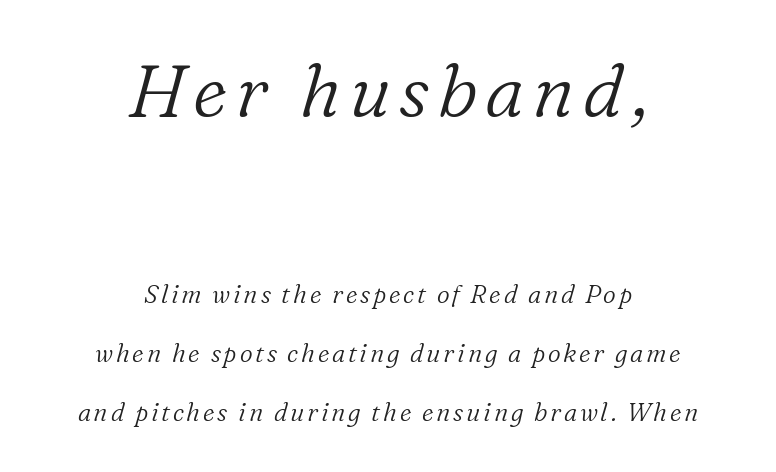
The image shows 74 px light serif type, italic (leaning right); set centered, loose line spacing (2.37x), not underlined; the first (top) block is 2.96x larger; low stroke contrast and a medium x-height.
